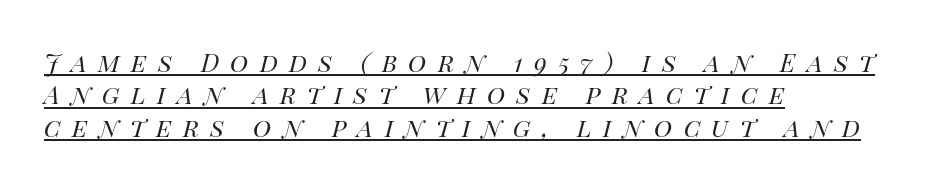
{"italic": "yes", "lean": "right", "slant_degrees": 14, "bold": "no", "underline": "yes", "align": "left", "line_spacing": "normal", "line_spacing_ratio": 1.3, "letter_spacing": "wide", "letter_spacing_em": 0.45, "glyph_px": 25}
